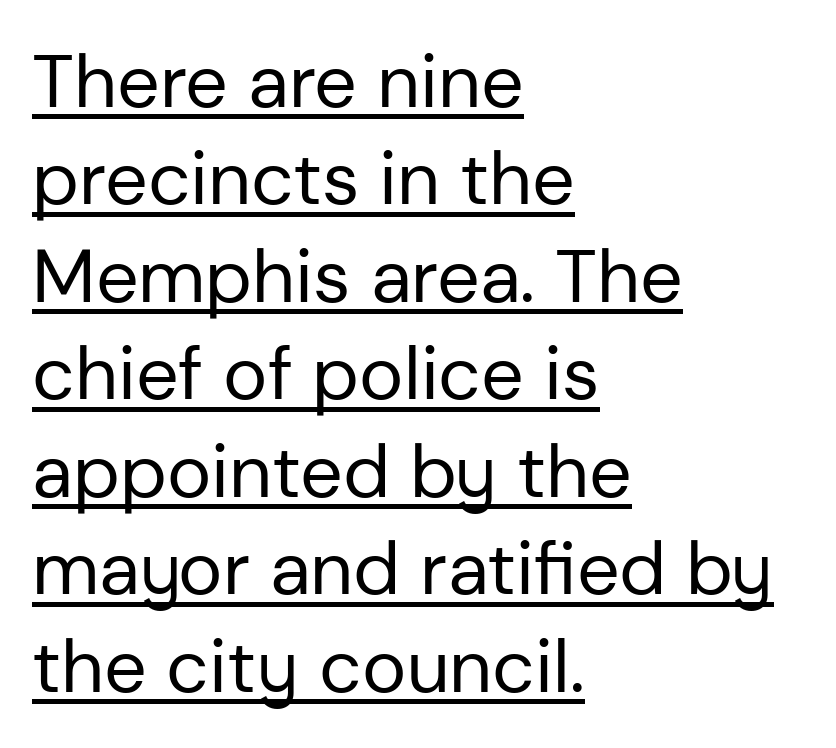
{"serif": "no", "italic": "no", "bold": "no", "weight": "regular", "width": "normal", "stroke_contrast": "low", "x_height": "medium", "monospaced": "no", "underline": "yes", "align": "left", "line_spacing": "normal", "line_spacing_ratio": 1.3, "letter_spacing": "normal", "letter_spacing_em": 0.0, "glyph_px": 75}
